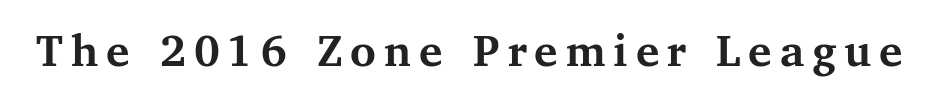
The image shows 49 px semibold serif type, upright; set not underlined; medium stroke contrast and a medium x-height.
